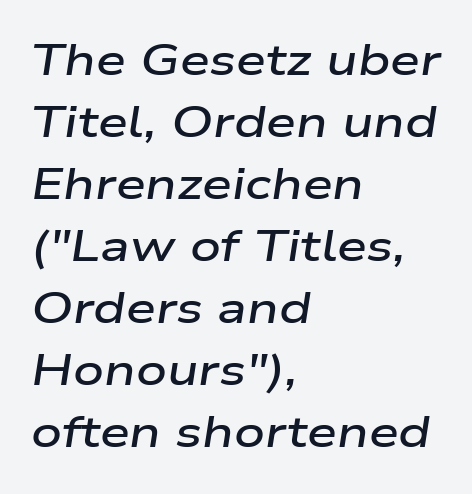
The image shows 43 px semibold, wide type, italic (leaning right); set left-aligned, normal line spacing (1.44x), normal letter spacing, not underlined; low stroke contrast and a medium x-height.
